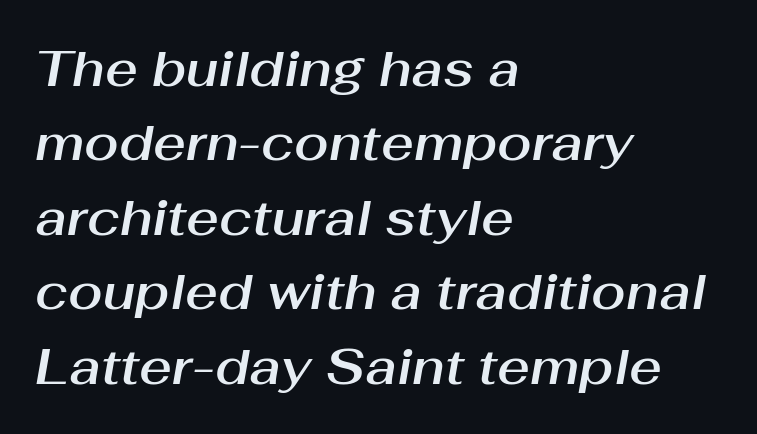
The image shows 50 px text type, italic (leaning right); set left-aligned, normal line spacing (1.49x), normal letter spacing, not underlined; medium stroke contrast and a medium x-height.
